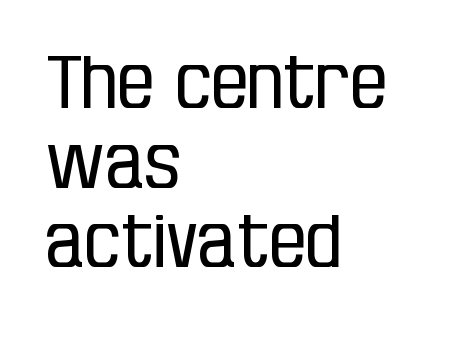
{"serif": "no", "italic": "no", "bold": "no", "weight": "regular", "width": "condensed", "stroke_contrast": "low", "x_height": "large", "monospaced": "no", "underline": "no", "align": "left", "line_spacing": "tight", "line_spacing_ratio": 1.09, "letter_spacing": "normal", "letter_spacing_em": 0.0, "glyph_px": 73}
